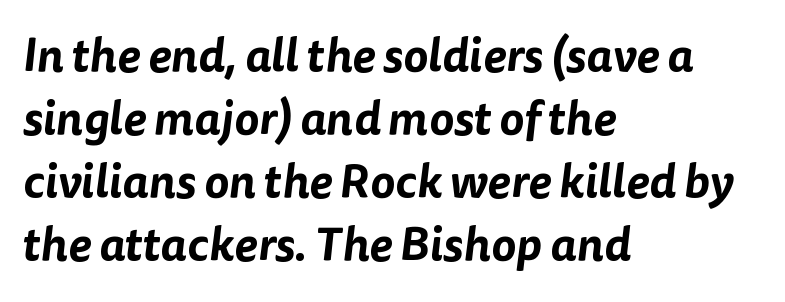
The face used here is rendered with its standard letterfit. Serif or sans? Sans — the stroke terminals are bare. These lines are rendered in a variable-pitch font. Which margin do the lines hug? The left one — the right edge is uneven. Evenly set lines give the paragraph a standard silhouette.
